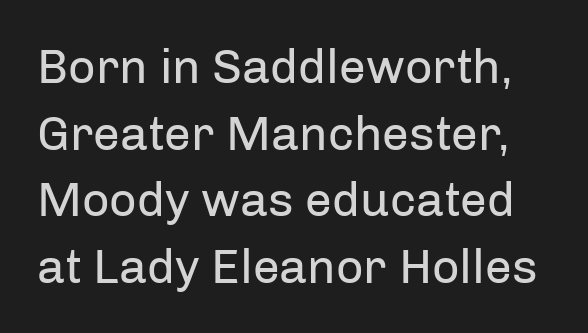
The image shows 48 px regular-weight sans-serif type, upright; set normal line spacing (1.39x), normal letter spacing, not underlined; low stroke contrast and a medium x-height.
